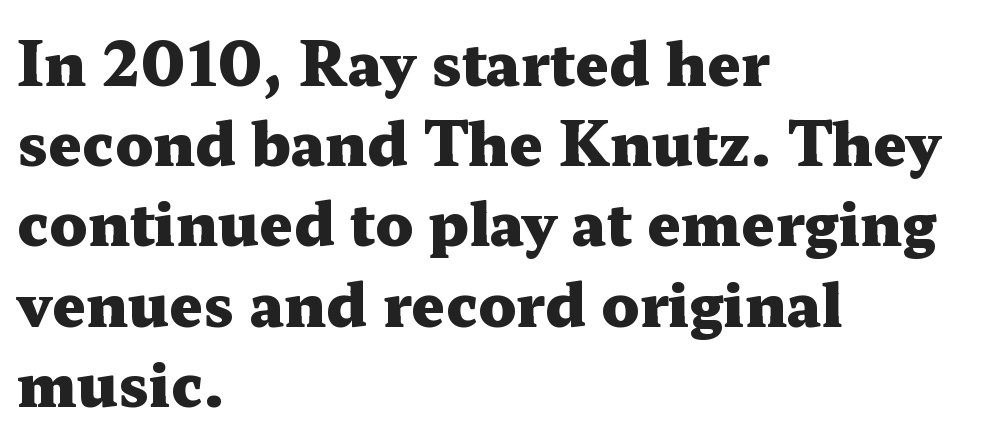
{"serif": "yes", "italic": "no", "bold": "yes", "weight": "heavy", "width": "wide", "stroke_contrast": "medium", "x_height": "medium", "monospaced": "no", "underline": "no", "align": "left", "line_spacing": "normal", "line_spacing_ratio": 1.36, "letter_spacing": "normal", "letter_spacing_em": 0.0, "glyph_px": 59}
